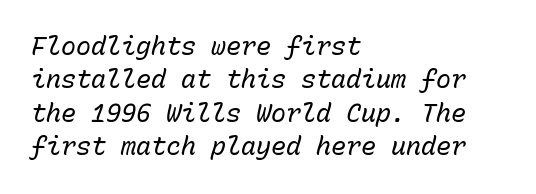
{"italic": "yes", "lean": "right", "slant_degrees": 15, "bold": "no", "underline": "no", "align": "left", "line_spacing": "normal", "line_spacing_ratio": 1.34, "letter_spacing": "normal", "letter_spacing_em": 0.0, "glyph_px": 25}
